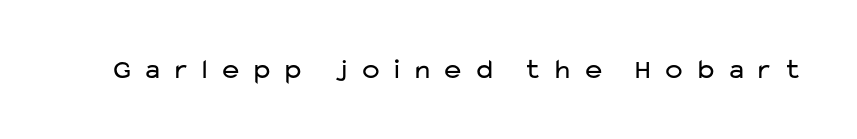
The image shows 28 px regular-weight, wide sans-serif type, upright; set unusually wide letter spacing (+0.33 em), not underlined; low stroke contrast and a medium x-height.
